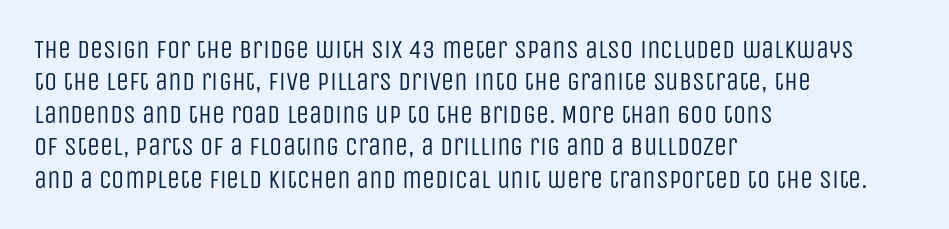
The image shows 26 px text type, upright; set left-aligned, normal line spacing (1.25x), normal letter spacing, not underlined.
